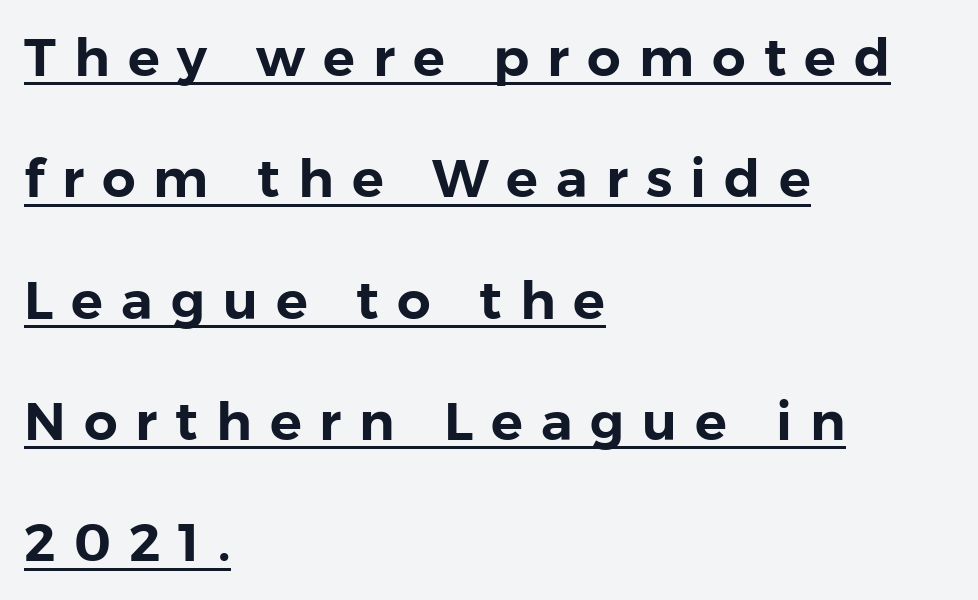
{"serif": "no", "italic": "no", "width": "normal", "stroke_contrast": "low", "x_height": "medium", "monospaced": "no", "underline": "yes", "align": "left", "line_spacing": "loose", "line_spacing_ratio": 2.29, "letter_spacing": "wide", "letter_spacing_em": 0.34, "glyph_px": 53}
